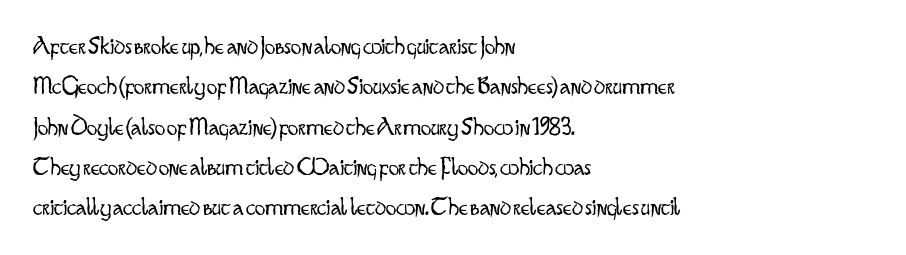
Q: Is the text bold? A: No.
Q: Is the text italic (slanted)? A: No, it is upright.
Q: Is the text underlined? A: No.
Q: How is the paragraph aligned? A: Left-aligned.
Q: Is the spacing between letters normal or unusually wide? A: Normal.
Q: Is the spacing between lines tight, normal or loose? A: Normal.
